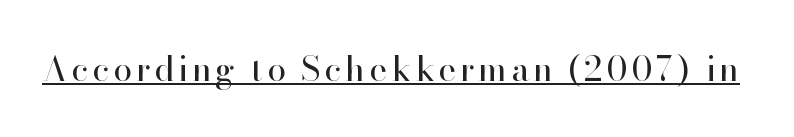
The image shows 34 px regular-weight serif type, upright; set underlined; high stroke contrast and a small x-height.
